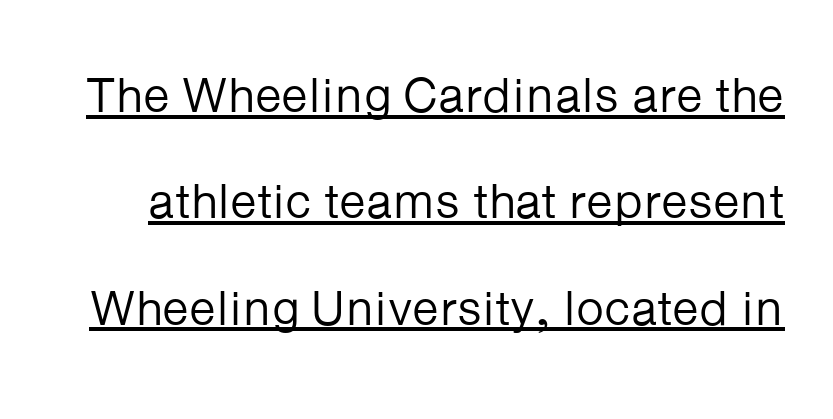
The image shows 49 px regular-weight sans-serif type, upright; set loose line spacing (2.17x), normal letter spacing, underlined; low stroke contrast and a medium x-height.
